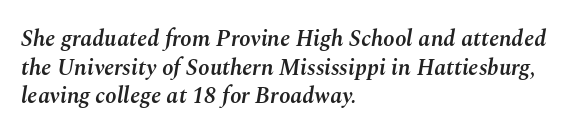
The sample has been set in demibold, a notch under bold. Is the block centered? No — it sits flush against the left margin. Slanted lettering throughout. The words here are not underlined. Honestly, the letter spacing is just normal — you wouldn't notice it.
